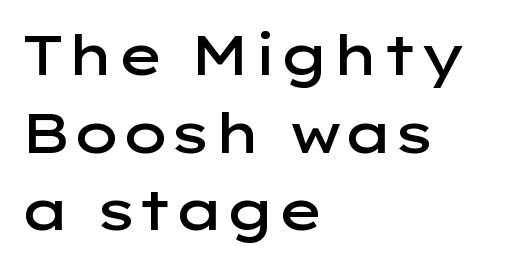
Q: Is the text bold? A: Semi-bold.
Q: Is the text italic (slanted)? A: No, it is upright.
Q: Is the typeface a serif or a sans-serif typeface? A: Sans-serif.
Q: Is the text underlined? A: No.
Q: How is the paragraph aligned? A: Left-aligned.
Q: Is the spacing between letters normal or unusually wide? A: Normal.
Q: Is the spacing between lines tight, normal or loose? A: Normal.
Q: Width (condensed, normal, or wide)? A: Wide.
Q: Stroke contrast? A: Low.
Q: x-height? A: Medium.
Q: Monospaced? A: No.
